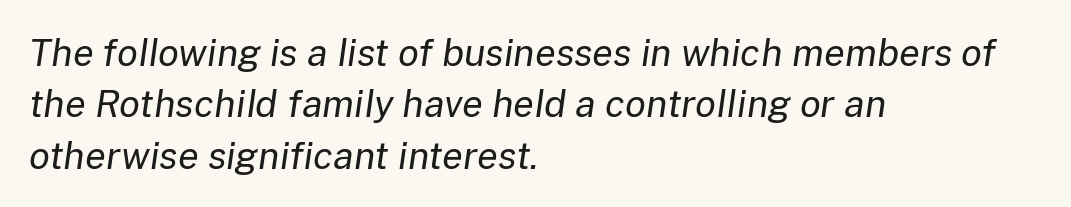
The image shows 38 px regular-weight type, italic (leaning right); set left-aligned, normal line spacing (1.35x), normal letter spacing, not underlined; low stroke contrast and a medium x-height.
